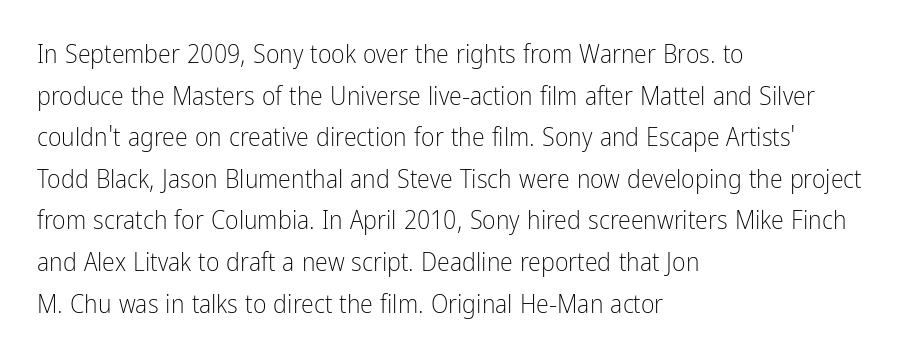
{"italic": "no", "bold": "no", "underline": "no", "align": "left", "line_spacing": "normal", "line_spacing_ratio": 1.6, "letter_spacing": "normal", "letter_spacing_em": 0.0, "glyph_px": 26}
